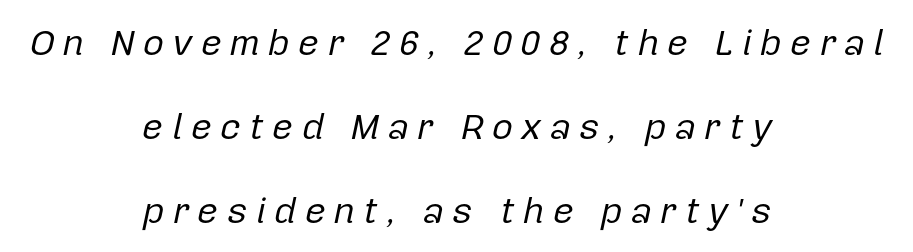
Q: Is the text bold? A: No.
Q: Is the text italic (slanted)? A: Yes, it leans right by about 12 degrees.
Q: Is the text underlined? A: No.
Q: How is the paragraph aligned? A: Centered.
Q: Is the spacing between letters normal or unusually wide? A: Unusually wide.
Q: Is the spacing between lines tight, normal or loose? A: Loose.
Q: Width (condensed, normal, or wide)? A: Normal.
Q: Stroke contrast? A: Low.
Q: x-height? A: Medium.
Q: Monospaced? A: No.
